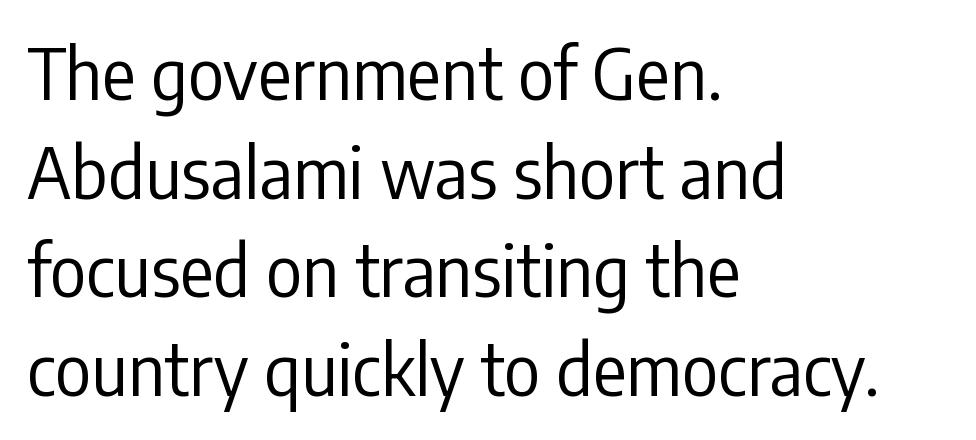
In terms of letterform style, serifs are entirely absent. A typesetter would call this zero additional tracking. Beneath every word, the page is bare. This is not heavy type; no bold has been used. A student would call this left alignment; a typographer would say flush left, rag right. Here the designer chose a conventional face with non-uniform glyph widths.
